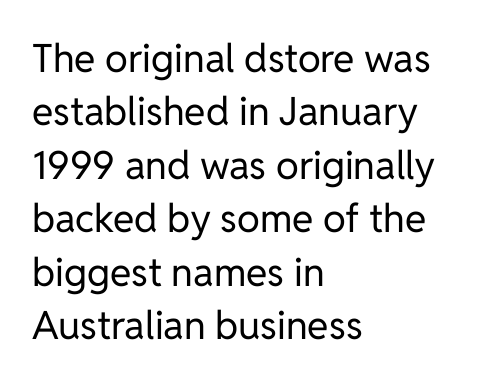
The image shows 39 px regular-weight sans-serif type, upright; set left-aligned, normal line spacing (1.37x), normal letter spacing, not underlined; low stroke contrast and a medium x-height.
